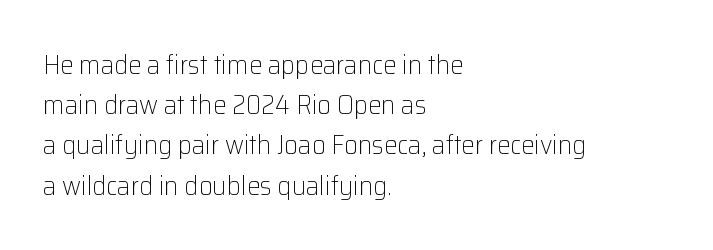
Q: Is the text bold? A: No.
Q: Is the text italic (slanted)? A: No, it is upright.
Q: Is the text underlined? A: No.
Q: How is the paragraph aligned? A: Left-aligned.
Q: Is the spacing between letters normal or unusually wide? A: Normal.
Q: Is the spacing between lines tight, normal or loose? A: Normal.
